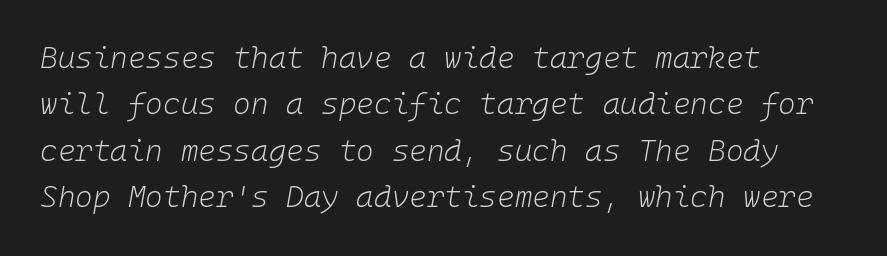
Q: Is the text bold? A: No.
Q: Is the text italic (slanted)? A: Yes, it leans right by about 10 degrees.
Q: Is the text underlined? A: No.
Q: How is the paragraph aligned? A: Left-aligned.
Q: Is the spacing between letters normal or unusually wide? A: Normal.
Q: Is the spacing between lines tight, normal or loose? A: Normal.
Q: Width (condensed, normal, or wide)? A: Normal.
Q: Stroke contrast? A: Low.
Q: x-height? A: Medium.
Q: Monospaced? A: Yes.
